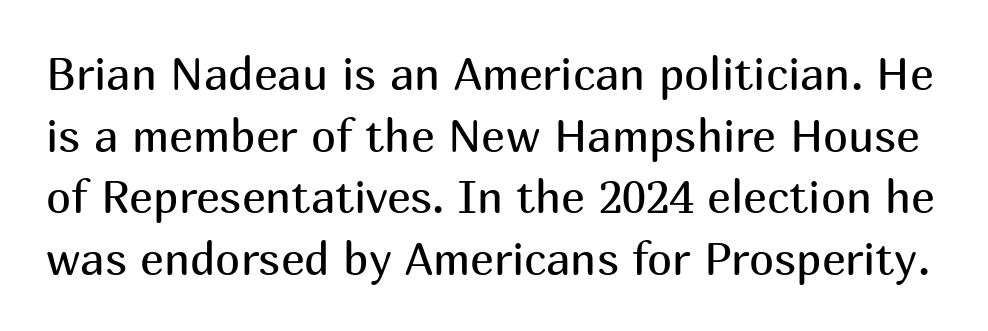
Q: Is the text bold? A: No.
Q: Is the text italic (slanted)? A: No, it is upright.
Q: Is the typeface a serif or a sans-serif typeface? A: Sans-serif.
Q: Is the text underlined? A: No.
Q: Is the spacing between letters normal or unusually wide? A: Normal.
Q: Is the spacing between lines tight, normal or loose? A: Normal.
Q: Width (condensed, normal, or wide)? A: Normal.
Q: Stroke contrast? A: Medium.
Q: x-height? A: Medium.
Q: Monospaced? A: No.
